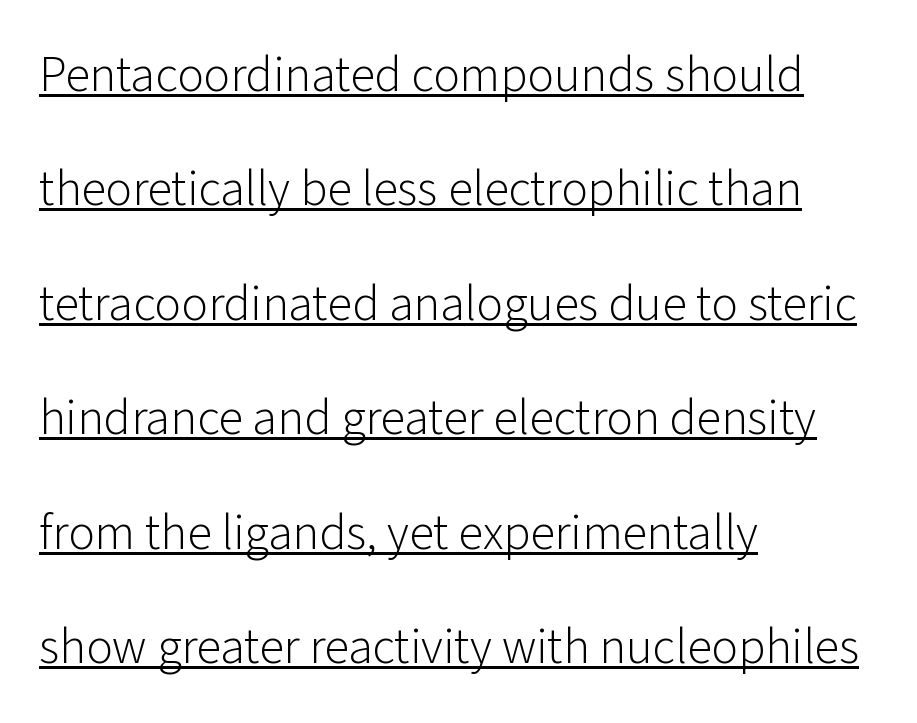
Note the varied advance widths — an 'i' is clearly narrower than an 'm'. Do the letters lean? They stand straight. How would I describe the line gaps? Wide and relaxed. The rendering uses the underline text-decoration. Leftover space on each line is placed entirely after the last word. Stems and bowls with no extra thickness — not bold.
